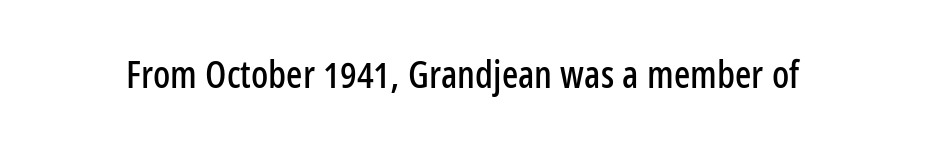
Q: Is the text italic (slanted)? A: No, it is upright.
Q: Is the typeface a serif or a sans-serif typeface? A: Sans-serif.
Q: Is the text underlined? A: No.
Q: Is the spacing between letters normal or unusually wide? A: Normal.
Q: Width (condensed, normal, or wide)? A: Condensed.
Q: Stroke contrast? A: Low.
Q: x-height? A: Medium.
Q: Monospaced? A: No.
